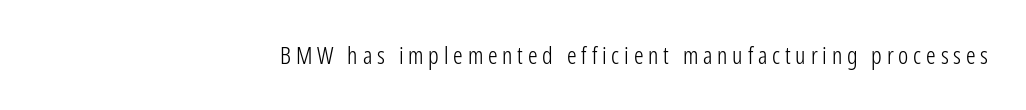
{"italic": "no", "bold": "no", "underline": "no", "align": "right", "letter_spacing": "wide", "letter_spacing_em": 0.2, "glyph_px": 24}
